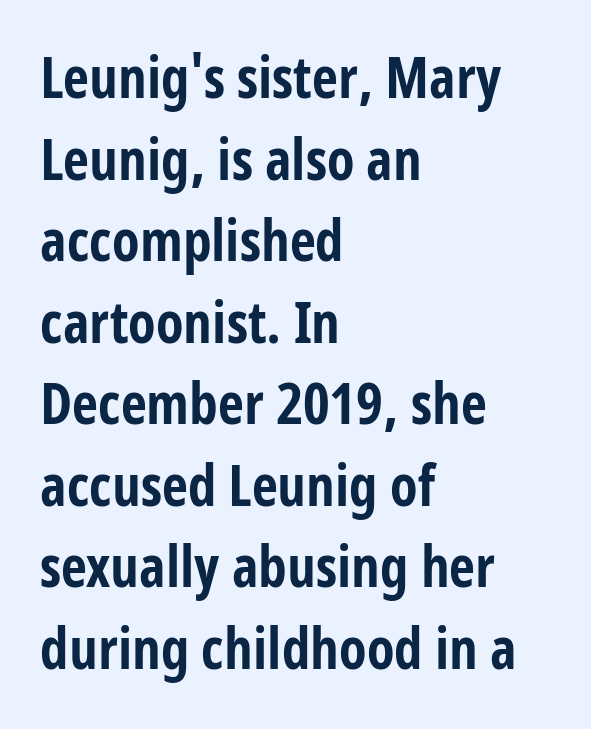
The rendering uses natural spacing where letterforms have individual widths. Students, observe: this is what conventionally led text looks like. Type style note: lacks serifs. The rendering keeps characters at their native spacing.
